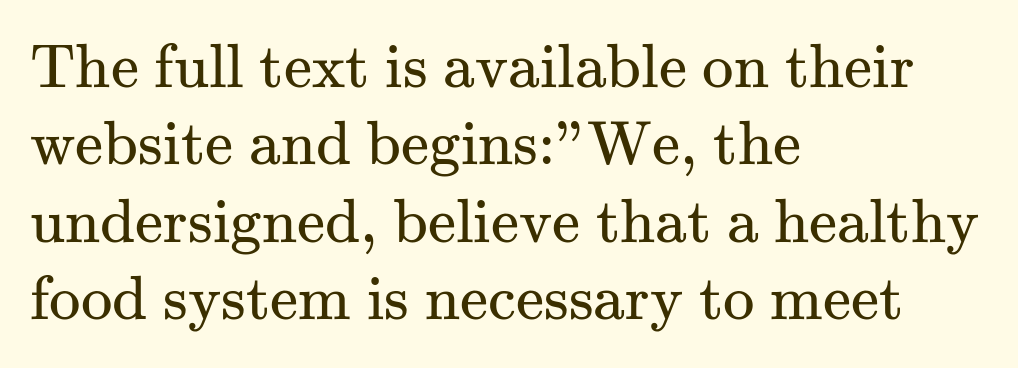
The image shows 63 px regular-weight serif type, upright; set left-aligned, line spacing 1.23x, normal letter spacing, not underlined; medium stroke contrast and a small x-height.
